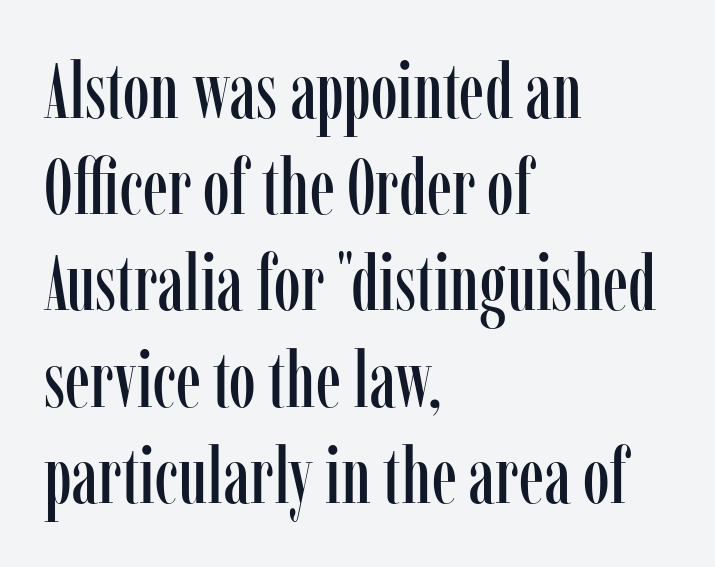
The face used here is proportionally spaced, like ordinary book or web type. The gap between lines stays unmarked. Casual observation: everything's shoved over to the left. You could call the tracking neutral — neither tight nor loose. The passage shown is typeset with a serif family.
